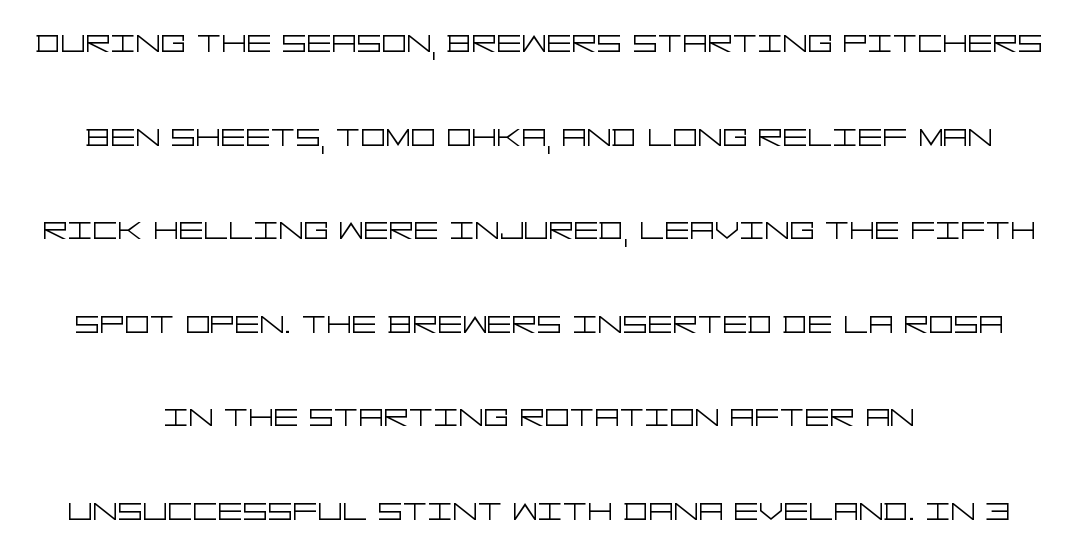
{"serif": "no", "italic": "no", "bold": "no", "weight": "light", "width": "wide", "stroke_contrast": "low", "x_height": "large", "underline": "no", "align": "center", "line_spacing": "loose", "line_spacing_ratio": 2.4, "letter_spacing": "normal", "letter_spacing_em": 0.0, "glyph_px": 39}
